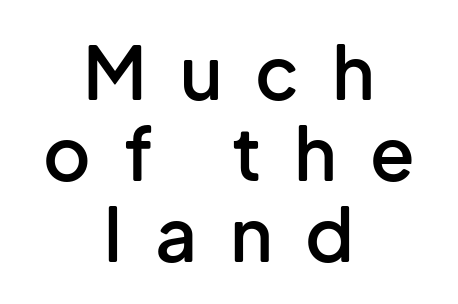
{"serif": "no", "italic": "no", "bold": "semi", "weight": "semibold", "width": "normal", "stroke_contrast": "low", "x_height": "medium", "monospaced": "no", "underline": "no", "align": "center", "line_spacing": "tight", "line_spacing_ratio": 1.11, "letter_spacing": "wide", "letter_spacing_em": 0.45, "glyph_px": 73}
